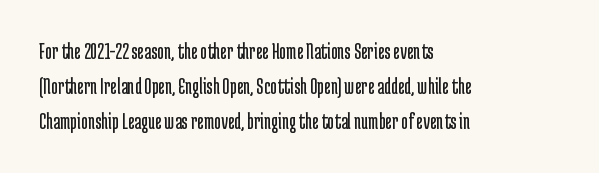
The image shows 23 px text type, upright; set left-aligned, normal line spacing (1.53x), normal letter spacing, not underlined.
